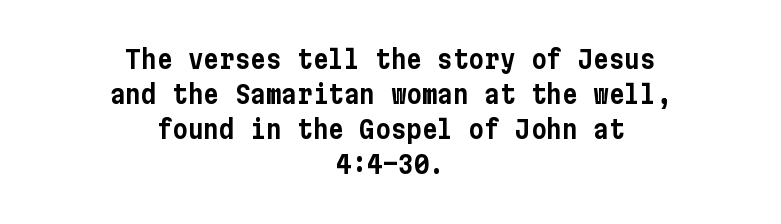
The image shows 26 px text type, upright; set centered, normal line spacing (1.35x), normal letter spacing, not underlined.
